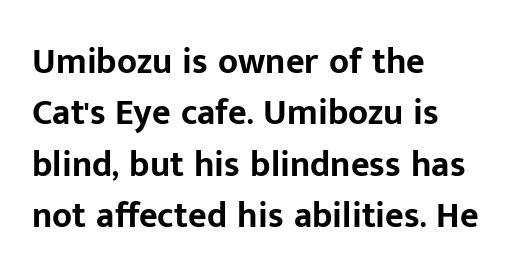
The image shows 36 px bold sans-serif type, upright; set left-aligned, normal line spacing (1.43x), normal letter spacing, not underlined; low stroke contrast and a medium x-height.
